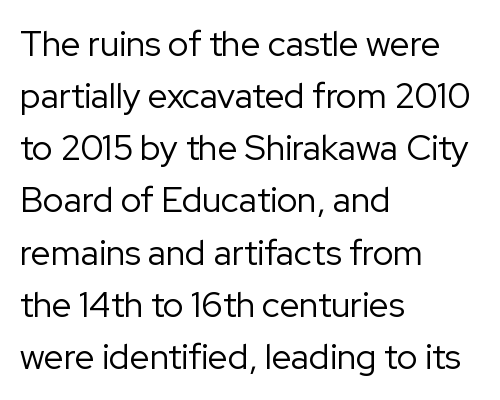
The image shows 35 px regular-weight sans-serif type, upright; set left-aligned, normal line spacing (1.49x), normal letter spacing, not underlined; low stroke contrast and a medium x-height.
